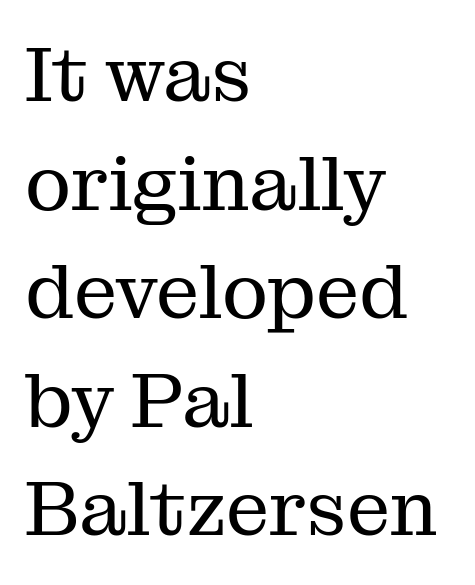
Q: Is the text bold? A: No.
Q: Is the text italic (slanted)? A: No, it is upright.
Q: Is the typeface a serif or a sans-serif typeface? A: Serif.
Q: Is the text underlined? A: No.
Q: How is the paragraph aligned? A: Left-aligned.
Q: Is the spacing between letters normal or unusually wide? A: Normal.
Q: Is the spacing between lines tight, normal or loose? A: Normal.
Q: Width (condensed, normal, or wide)? A: Normal.
Q: Stroke contrast? A: Medium.
Q: x-height? A: Medium.
Q: Monospaced? A: No.
